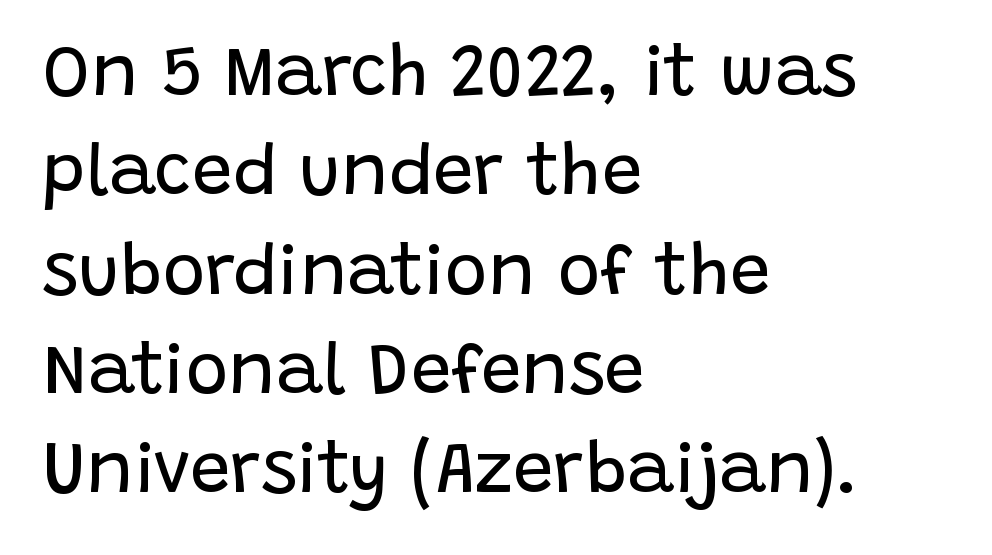
The image shows 72 px regular-weight sans-serif type, upright; set left-aligned, normal line spacing (1.38x), normal letter spacing, not underlined; low stroke contrast and a large x-height.
